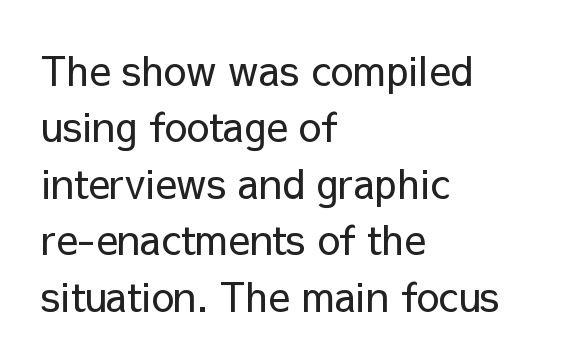
{"serif": "no", "italic": "no", "bold": "no", "weight": "regular", "width": "normal", "stroke_contrast": "low", "x_height": "medium", "monospaced": "no", "underline": "no", "align": "left", "line_spacing": "normal", "line_spacing_ratio": 1.41, "letter_spacing": "normal", "letter_spacing_em": 0.0, "glyph_px": 40}
